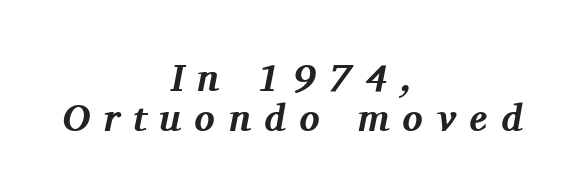
Check where the strokes stop: tiny serifs finish them off. Very little white space separates one row of letters from the next. Chunky letters — that's bold for sure. Loose tracking; the words dissolve into strings of separated letters. The passage shown is not underscored anywhere. Italic? Definitely — the glyphs are oblique.
